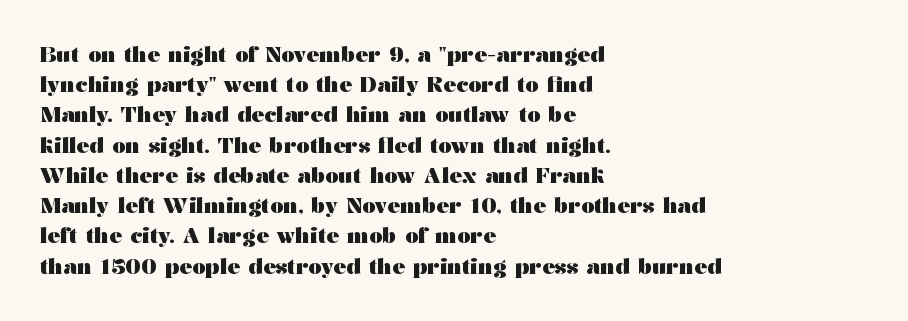
{"italic": "no", "bold": "yes", "underline": "no", "align": "left", "line_spacing": "normal", "line_spacing_ratio": 1.44, "letter_spacing": "normal", "letter_spacing_em": 0.0, "glyph_px": 21}
